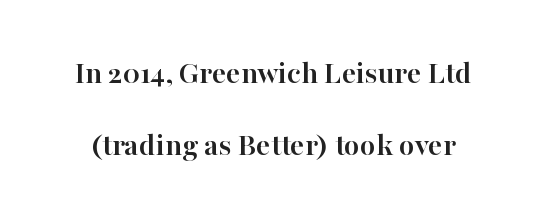
{"serif": "yes", "italic": "no", "bold": "yes", "weight": "semibold", "width": "normal", "stroke_contrast": "high", "x_height": "medium", "monospaced": "no", "underline": "no", "line_spacing": "loose", "line_spacing_ratio": 2.26, "letter_spacing": "normal", "letter_spacing_em": 0.0, "glyph_px": 32}
